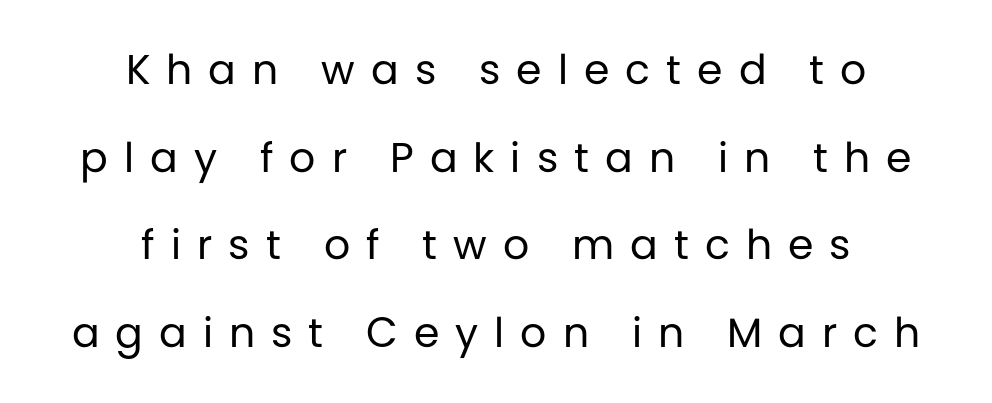
Q: Is the text bold? A: No.
Q: Is the text italic (slanted)? A: No, it is upright.
Q: Is the typeface a serif or a sans-serif typeface? A: Sans-serif.
Q: Is the text underlined? A: No.
Q: How is the paragraph aligned? A: Centered.
Q: Is the spacing between letters normal or unusually wide? A: Unusually wide.
Q: Is the spacing between lines tight, normal or loose? A: Loose.
Q: Width (condensed, normal, or wide)? A: Normal.
Q: Stroke contrast? A: Low.
Q: x-height? A: Large.
Q: Monospaced? A: No.
